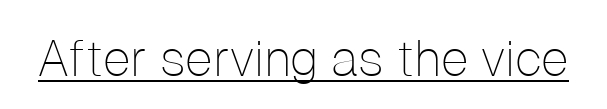
Q: Is the text bold? A: No.
Q: Is the text italic (slanted)? A: No, it is upright.
Q: Is the typeface a serif or a sans-serif typeface? A: Sans-serif.
Q: Is the text underlined? A: Yes.
Q: Is the spacing between letters normal or unusually wide? A: Normal.
Q: Width (condensed, normal, or wide)? A: Normal.
Q: Stroke contrast? A: Low.
Q: x-height? A: Medium.
Q: Monospaced? A: No.
